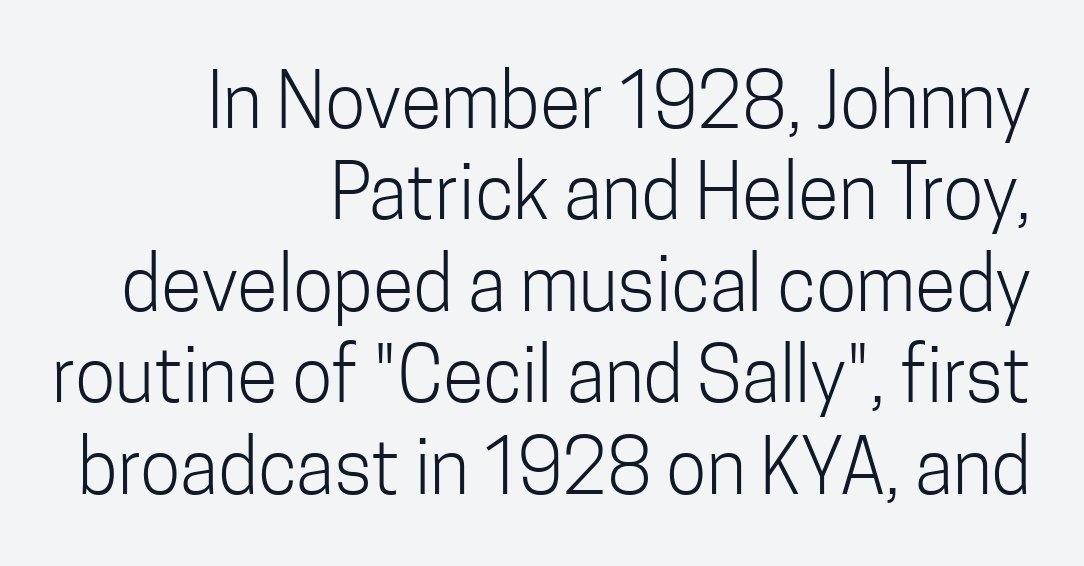
The string is rendered with underlining switched off. Nobody touched the tracking dial on this one. In terms of posture, this sample is upright. The rendering uses natural spacing where letterforms have individual widths.
